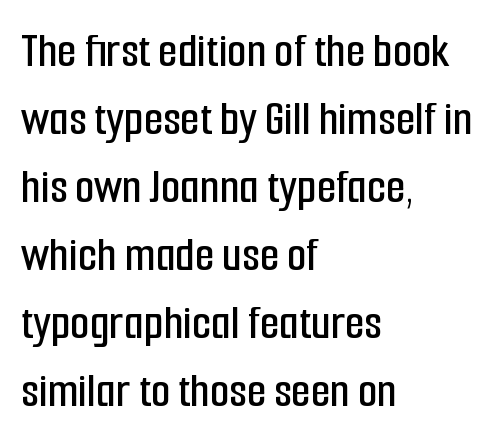
The image shows 50 px condensed sans-serif type, upright; set left-aligned, normal line spacing (1.36x), normal letter spacing, not underlined; low stroke contrast and a medium x-height.
